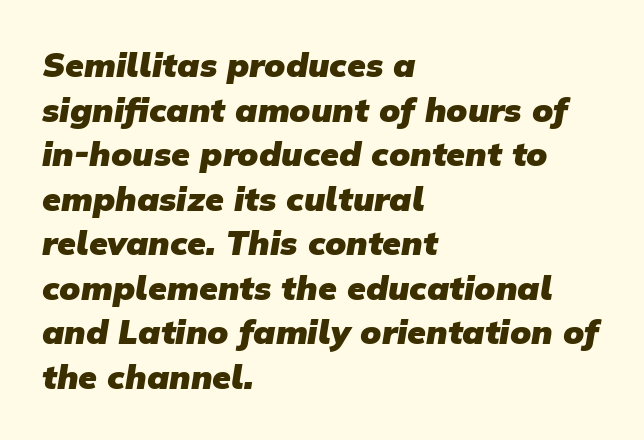
{"serif": "no", "bold": "yes", "weight": "heavy", "width": "normal", "stroke_contrast": "low", "x_height": "medium", "monospaced": "no", "underline": "no", "align": "left", "line_spacing": "normal", "line_spacing_ratio": 1.31, "letter_spacing": "normal", "letter_spacing_em": 0.0, "glyph_px": 34}
